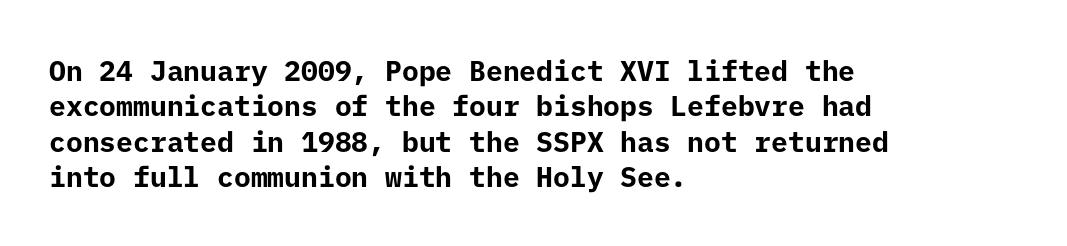
Q: Is the text bold? A: Yes.
Q: Is the text italic (slanted)? A: No, it is upright.
Q: Is the typeface a serif or a sans-serif typeface? A: Sans-serif.
Q: Is the text underlined? A: No.
Q: How is the paragraph aligned? A: Left-aligned.
Q: Is the spacing between letters normal or unusually wide? A: Normal.
Q: Is the spacing between lines tight, normal or loose? A: Normal.
Q: Width (condensed, normal, or wide)? A: Normal.
Q: Stroke contrast? A: Low.
Q: x-height? A: Medium.
